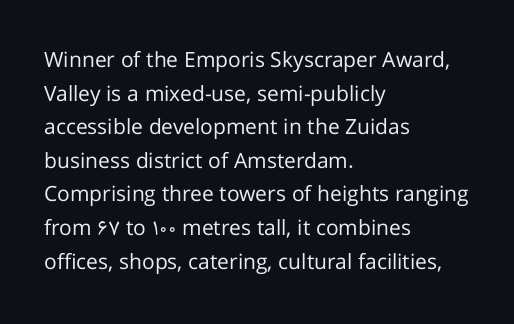
The image shows 21 px text type, upright; set left-aligned, normal line spacing (1.6x), normal letter spacing, not underlined.
